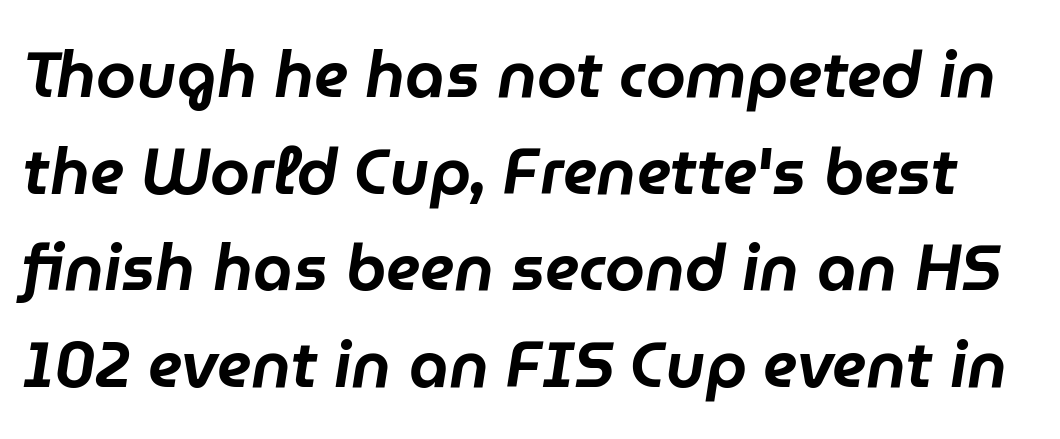
The passage shown is typed in a proportional face where columns would drift. The line texture is even and compact thanks to regular tracking. Vertically, the passage feels balanced, rows spaced as you'd expect. The zone under the glyphs is completely vacant.
